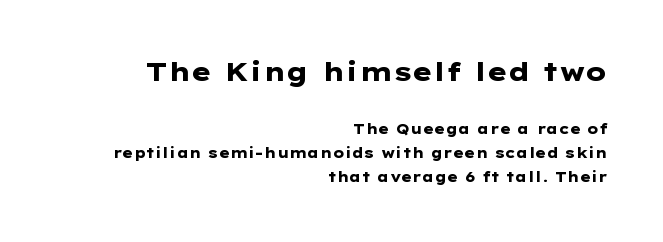
The image shows 26 px bold type, upright; set right-aligned, line spacing 1.71x, normal letter spacing, not underlined; the first (top) block is 1.86x larger.
